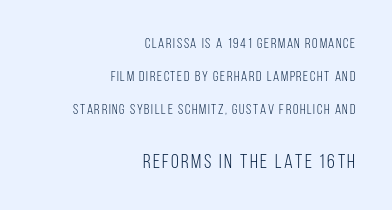
The image shows 20 px text type, upright; set right-aligned, loose line spacing (2.37x), not underlined; the second (bottom) block is 1.43x larger.
